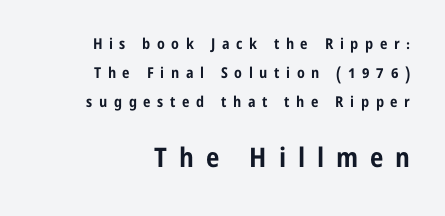
Q: Is the text bold? A: Yes.
Q: Is the text italic (slanted)? A: No, it is upright.
Q: Is the text underlined? A: No.
Q: How is the paragraph aligned? A: Right-aligned.
Q: Is the spacing between letters normal or unusually wide? A: Unusually wide.
Q: Is the spacing between lines tight, normal or loose? A: Loose.
Q: Which block of text is set in a larger size, the first (top) or the second (bottom)? A: The second (bottom) one.
